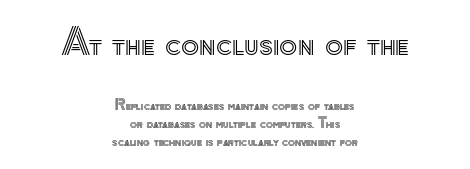
The image shows 37 px text type, upright; set centered, normal line spacing (1.28x), normal letter spacing, not underlined; the first (top) block is 2.64x larger; a small x-height.
